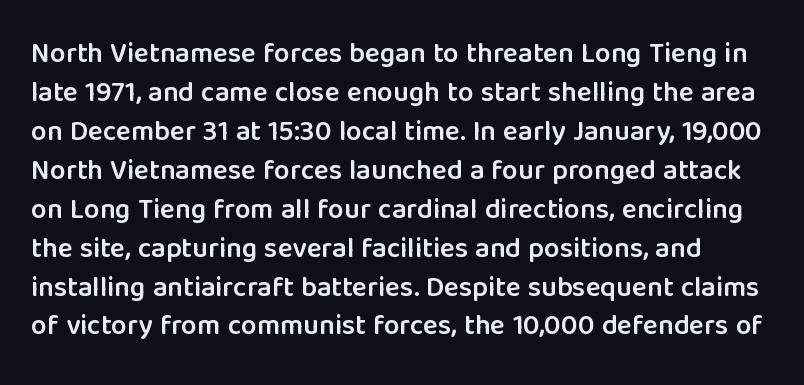
{"serif": "no", "italic": "no", "bold": "semi", "weight": "semibold", "width": "normal", "stroke_contrast": "low", "x_height": "medium", "monospaced": "no", "underline": "no", "line_spacing": "normal", "line_spacing_ratio": 1.39, "letter_spacing": "normal", "letter_spacing_em": 0.0, "glyph_px": 28}
